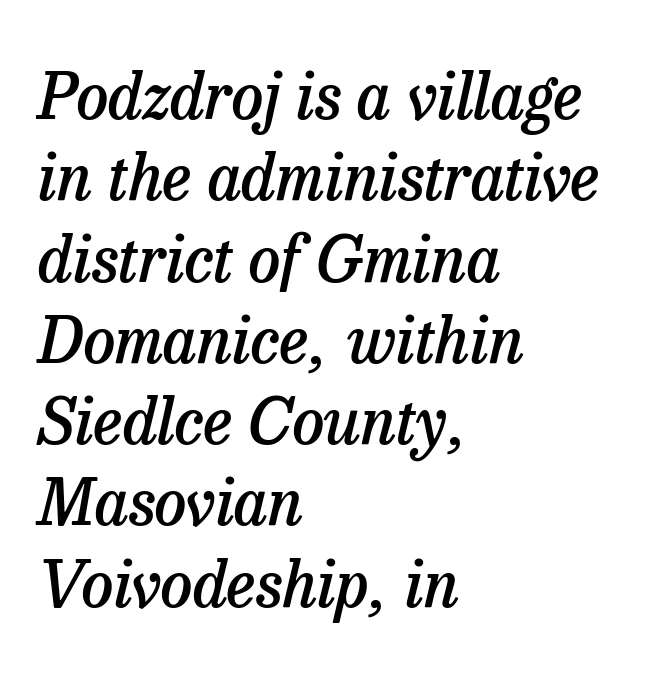
The image shows 64 px semibold serif type, italic (leaning right); set left-aligned, normal line spacing (1.27x), normal letter spacing, not underlined; low stroke contrast and a medium x-height.
